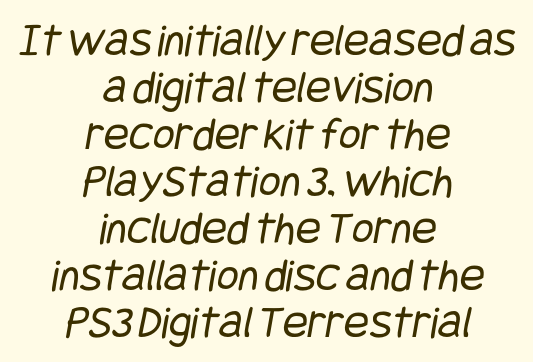
Q: Is the text bold? A: No.
Q: Is the typeface a serif or a sans-serif typeface? A: Sans-serif.
Q: Is the text underlined? A: No.
Q: How is the paragraph aligned? A: Centered.
Q: Is the spacing between letters normal or unusually wide? A: Normal.
Q: Is the spacing between lines tight, normal or loose? A: Tight.
Q: Width (condensed, normal, or wide)? A: Condensed.
Q: Stroke contrast? A: Low.
Q: x-height? A: Large.
